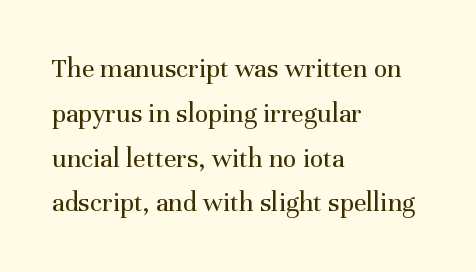
Posture: vertical. Reading down the block, your eye returns to a fixed left position each line. Underline: absent. The face used here is seriffed, in the tradition of book romans.
